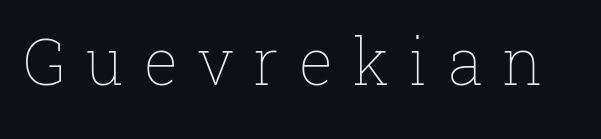
Q: Is the text bold? A: No.
Q: Is the text italic (slanted)? A: No, it is upright.
Q: Is the text underlined? A: No.
Q: Is the spacing between letters normal or unusually wide? A: Unusually wide.
Q: Width (condensed, normal, or wide)? A: Normal.
Q: Stroke contrast? A: Low.
Q: x-height? A: Medium.
Q: Monospaced? A: No.
